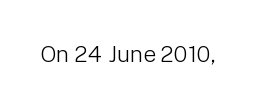
{"italic": "no", "bold": "no", "underline": "no", "letter_spacing": "normal", "letter_spacing_em": 0.0, "glyph_px": 23}
